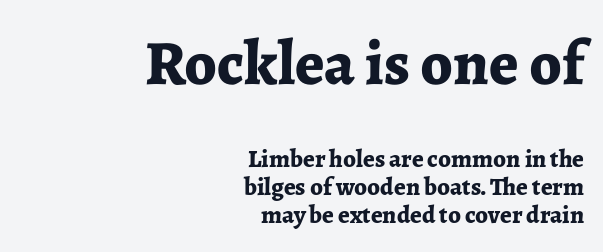
Q: Is the text bold? A: Yes.
Q: Is the text italic (slanted)? A: No, it is upright.
Q: Is the typeface a serif or a sans-serif typeface? A: Serif.
Q: Is the text underlined? A: No.
Q: How is the paragraph aligned? A: Right-aligned.
Q: Is the spacing between letters normal or unusually wide? A: Normal.
Q: Is the spacing between lines tight, normal or loose? A: Tight.
Q: Which block of text is set in a larger size, the first (top) or the second (bottom)? A: The first (top) one.
Q: Width (condensed, normal, or wide)? A: Normal.
Q: Stroke contrast? A: Low.
Q: x-height? A: Medium.
Q: Monospaced? A: No.
